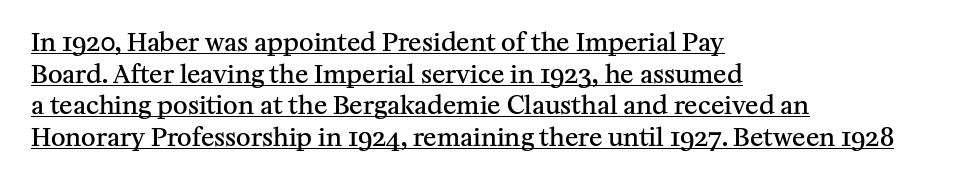
{"italic": "no", "bold": "semi", "underline": "yes", "align": "left", "line_spacing": "normal", "line_spacing_ratio": 1.27, "letter_spacing": "normal", "letter_spacing_em": 0.0, "glyph_px": 25}
